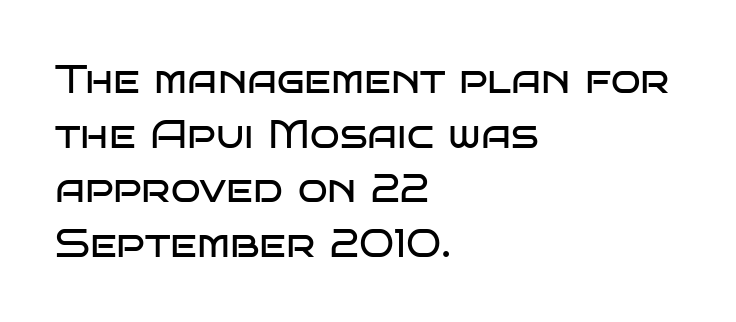
The image shows 39 px regular-weight, wide sans-serif type, upright; set left-aligned, normal line spacing (1.4x), normal letter spacing, not underlined; low stroke contrast and a large x-height.
